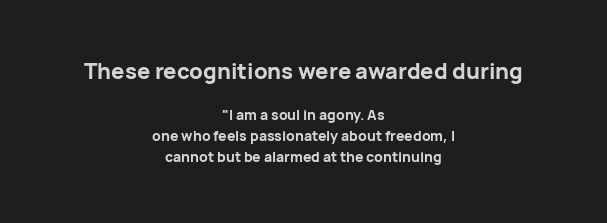
Layout note: lines centered. Notice how the stems are strictly vertical — no italics here. Strokes here are thick enough to call this a true bold. Block one is the big one; block two sits smaller underneath.
